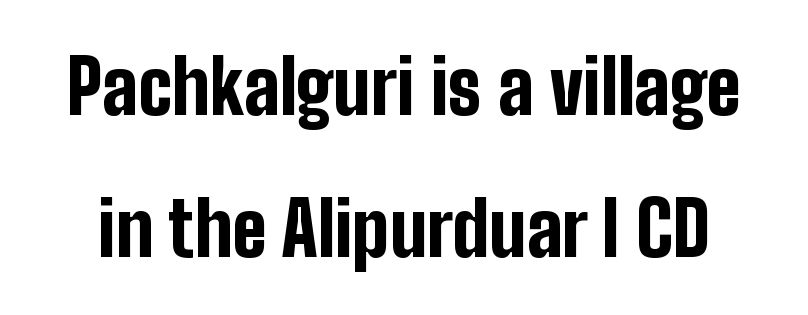
Type without underlining. A full-strength bold gives these letters their thick strokes. This rendering leaves character spacing at its baseline value. The rendering uses natural spacing where letterforms have individual widths.
